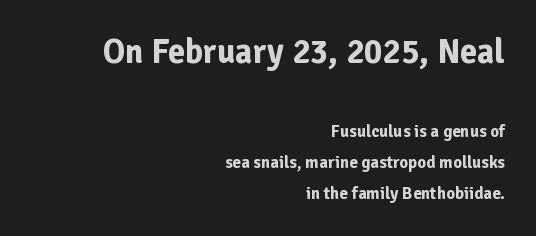
Q: Is the text bold? A: Yes.
Q: Is the text italic (slanted)? A: No, it is upright.
Q: Is the typeface a serif or a sans-serif typeface? A: Sans-serif.
Q: Is the text underlined? A: No.
Q: How is the paragraph aligned? A: Right-aligned.
Q: Is the spacing between letters normal or unusually wide? A: Normal.
Q: Which block of text is set in a larger size, the first (top) or the second (bottom)? A: The first (top) one.
Q: Width (condensed, normal, or wide)? A: Normal.
Q: Stroke contrast? A: Low.
Q: x-height? A: Medium.
Q: Monospaced? A: No.
